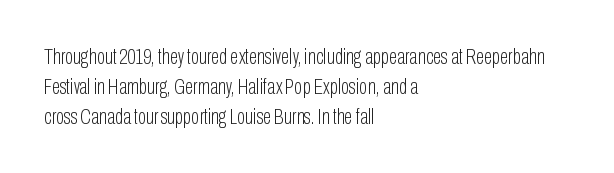
Reading down the column, the eye jumps a familiar distance to each next line. Left-aligned paragraph, ragged on the right. Check under the words: just untouched page. Nope, not italic — everything's standing straight.
